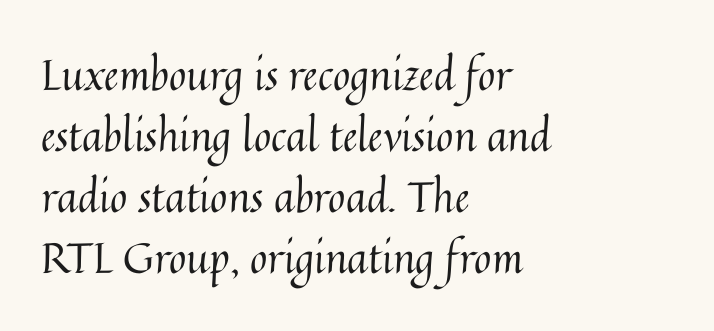
Q: Is the text bold? A: No.
Q: Is the text italic (slanted)? A: Yes.
Q: Is the text underlined? A: No.
Q: How is the paragraph aligned? A: Left-aligned.
Q: Is the spacing between letters normal or unusually wide? A: Normal.
Q: Is the spacing between lines tight, normal or loose? A: Normal.
Q: Width (condensed, normal, or wide)? A: Normal.
Q: Stroke contrast? A: Medium.
Q: x-height? A: Medium.
Q: Monospaced? A: No.
